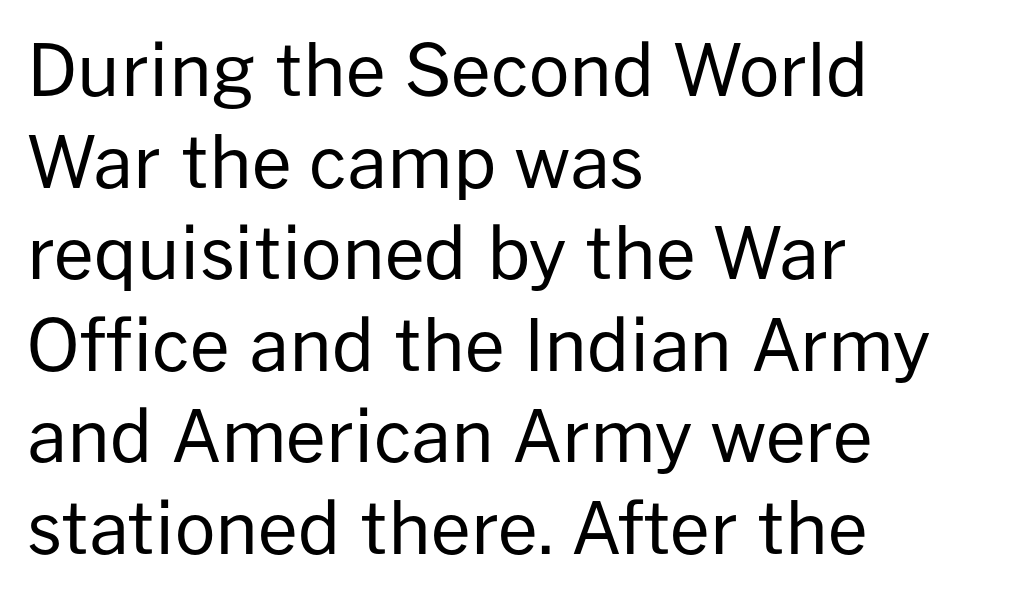
Q: Is the text bold? A: No.
Q: Is the text italic (slanted)? A: No, it is upright.
Q: Is the typeface a serif or a sans-serif typeface? A: Sans-serif.
Q: Is the text underlined? A: No.
Q: How is the paragraph aligned? A: Left-aligned.
Q: Is the spacing between letters normal or unusually wide? A: Normal.
Q: Is the spacing between lines tight, normal or loose? A: Normal.
Q: Width (condensed, normal, or wide)? A: Normal.
Q: Stroke contrast? A: Low.
Q: x-height? A: Medium.
Q: Monospaced? A: No.
